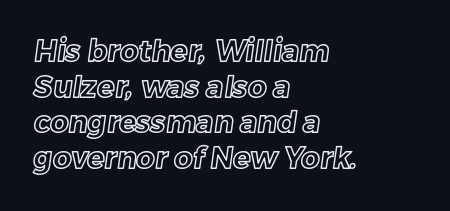
{"width": "normal", "x_height": "medium", "monospaced": "no", "underline": "no", "align": "left", "line_spacing_ratio": 1.23, "letter_spacing": "normal", "letter_spacing_em": 0.0, "glyph_px": 29}
